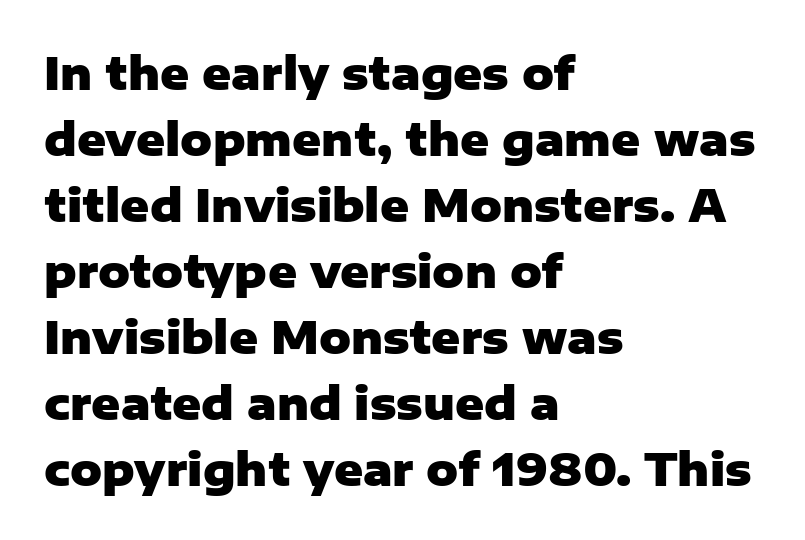
Q: Is the text bold? A: Yes.
Q: Is the text italic (slanted)? A: No, it is upright.
Q: Is the typeface a serif or a sans-serif typeface? A: Sans-serif.
Q: Is the text underlined? A: No.
Q: How is the paragraph aligned? A: Left-aligned.
Q: Is the spacing between letters normal or unusually wide? A: Normal.
Q: Is the spacing between lines tight, normal or loose? A: Normal.
Q: Width (condensed, normal, or wide)? A: Normal.
Q: Stroke contrast? A: Low.
Q: x-height? A: Medium.
Q: Monospaced? A: No.
